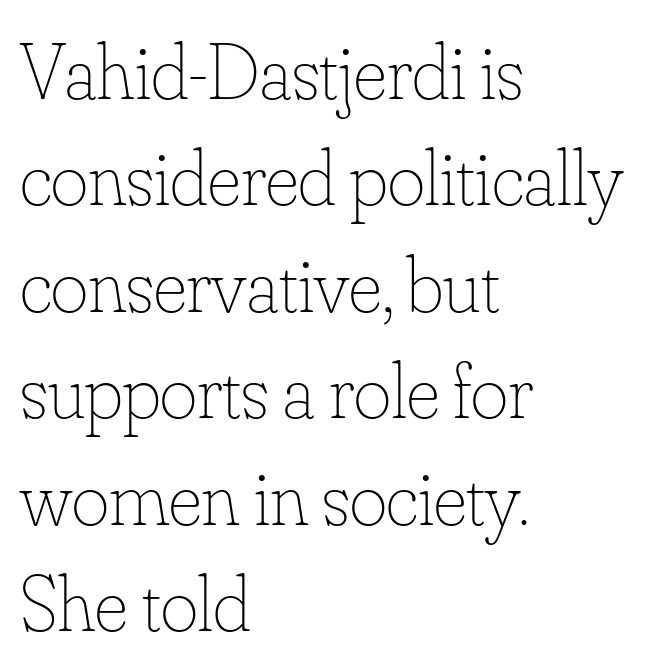
You could not count columns in this text — the font is proportionally spaced. The strokes are not fattened; the text isn't bold. The rendering anchors every line to the left-hand side. Do the letters lean? They stand straight. These lines keep a tight, regular rhythm from letter to letter. Leading: standard.
